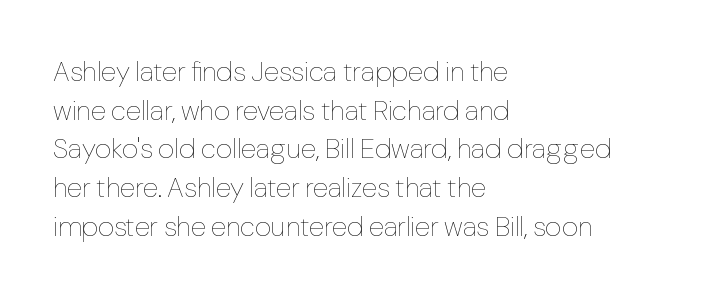
Q: Is the text bold? A: No.
Q: Is the text italic (slanted)? A: No, it is upright.
Q: Is the text underlined? A: No.
Q: How is the paragraph aligned? A: Left-aligned.
Q: Is the spacing between letters normal or unusually wide? A: Normal.
Q: Is the spacing between lines tight, normal or loose? A: Normal.
Q: Width (condensed, normal, or wide)? A: Normal.
Q: Stroke contrast? A: Low.
Q: x-height? A: Medium.
Q: Monospaced? A: No.
